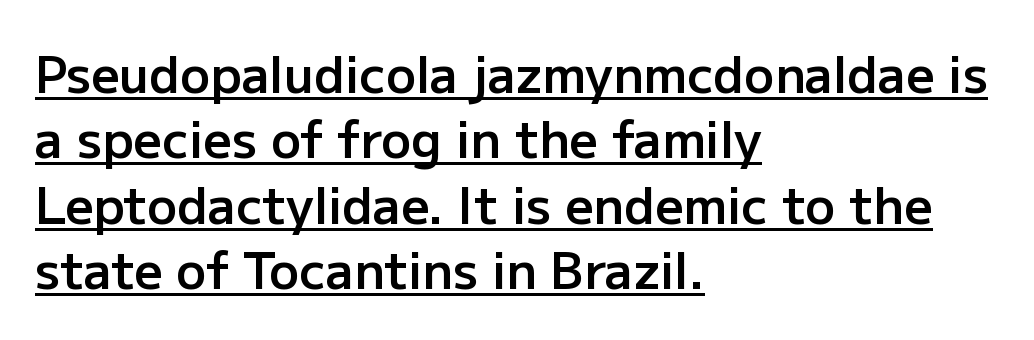
Q: Is the text bold? A: Semi-bold.
Q: Is the text italic (slanted)? A: No, it is upright.
Q: Is the typeface a serif or a sans-serif typeface? A: Sans-serif.
Q: Is the text underlined? A: Yes.
Q: How is the paragraph aligned? A: Left-aligned.
Q: Is the spacing between letters normal or unusually wide? A: Normal.
Q: Is the spacing between lines tight, normal or loose? A: Normal.
Q: Width (condensed, normal, or wide)? A: Normal.
Q: Stroke contrast? A: Low.
Q: x-height? A: Medium.
Q: Monospaced? A: No.
